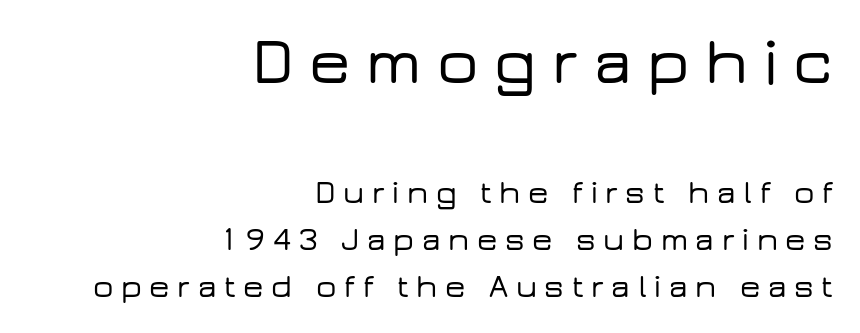
{"serif": "no", "italic": "no", "width": "wide", "stroke_contrast": "low", "x_height": "medium", "monospaced": "no", "underline": "no", "align": "right", "line_spacing": "normal", "line_spacing_ratio": 1.47, "letter_spacing": "wide", "letter_spacing_em": 0.24, "larger_block": "first", "size_ratio": 2.03, "glyph_px": 65}
